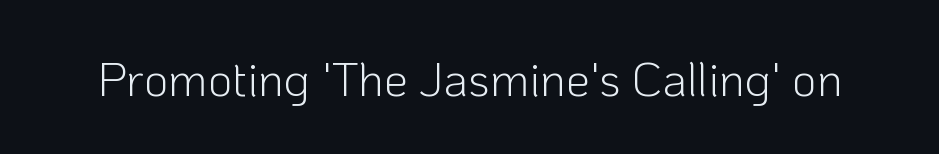
The image shows 48 px light sans-serif type, upright; set normal letter spacing, not underlined; low stroke contrast and a medium x-height.
